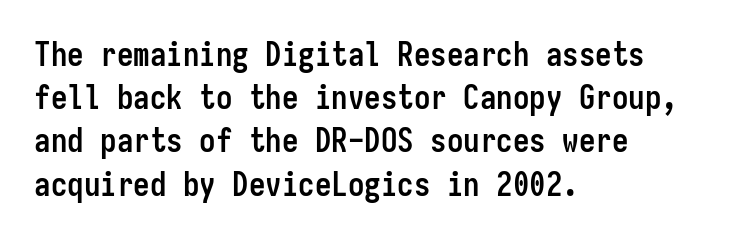
Q: Is the text bold? A: Yes.
Q: Is the text italic (slanted)? A: No, it is upright.
Q: Is the typeface a serif or a sans-serif typeface? A: Sans-serif.
Q: Is the text underlined? A: No.
Q: How is the paragraph aligned? A: Left-aligned.
Q: Is the spacing between letters normal or unusually wide? A: Normal.
Q: Is the spacing between lines tight, normal or loose? A: Normal.
Q: Width (condensed, normal, or wide)? A: Condensed.
Q: Stroke contrast? A: Low.
Q: x-height? A: Medium.
Q: Monospaced? A: Yes.
